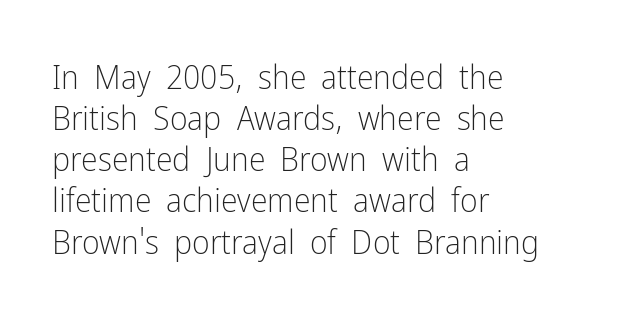
Horizontally, the lines are justified to the leading edge only. Do the characters align in a grid? No, the font is proportional. The space directly below the letters is spotless. This is sans-serif lettering, the kind often seen on screens and signage.
